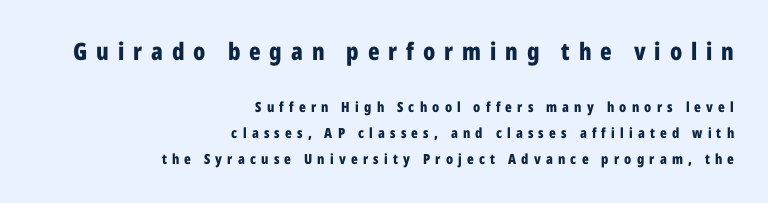
The image shows 24 px bold type, upright; set right-aligned, line spacing 1.84x, unusually wide letter spacing (+0.37 em), not underlined; the first (top) block is 1.71x larger.
